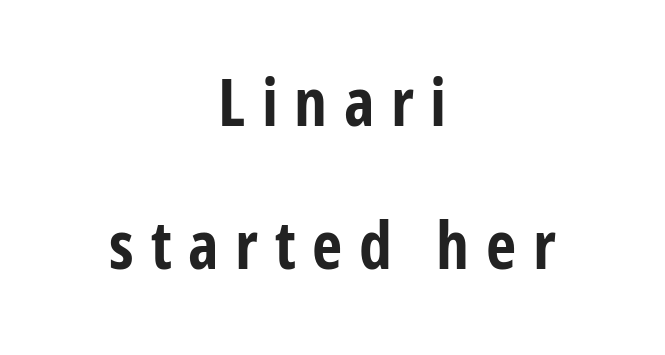
These lines have a slow, spaced-out rhythm from letter to letter. Has an underline been added? It has not. Strong, thick strokes mark this as bold type. The rendering positions every line midway between the sides. Typographically, this falls in the sans-serif category. The rendering uses a large line-height, opening up the rows.
